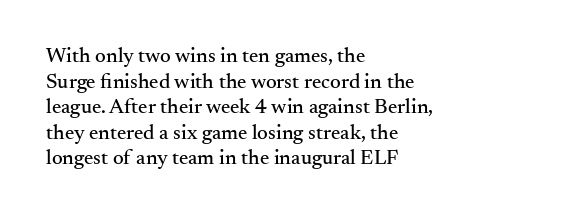
{"italic": "no", "underline": "no", "align": "left", "line_spacing_ratio": 1.22, "letter_spacing": "normal", "letter_spacing_em": 0.0, "glyph_px": 21}
